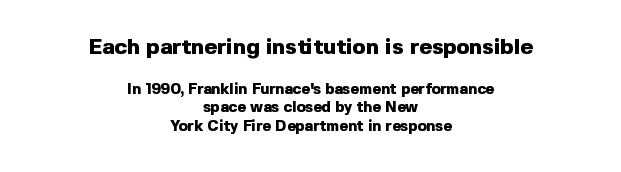
{"italic": "no", "bold": "yes", "underline": "no", "align": "center", "line_spacing_ratio": 1.24, "letter_spacing": "normal", "letter_spacing_em": 0.0, "larger_block": "first", "size_ratio": 1.47, "glyph_px": 22}
